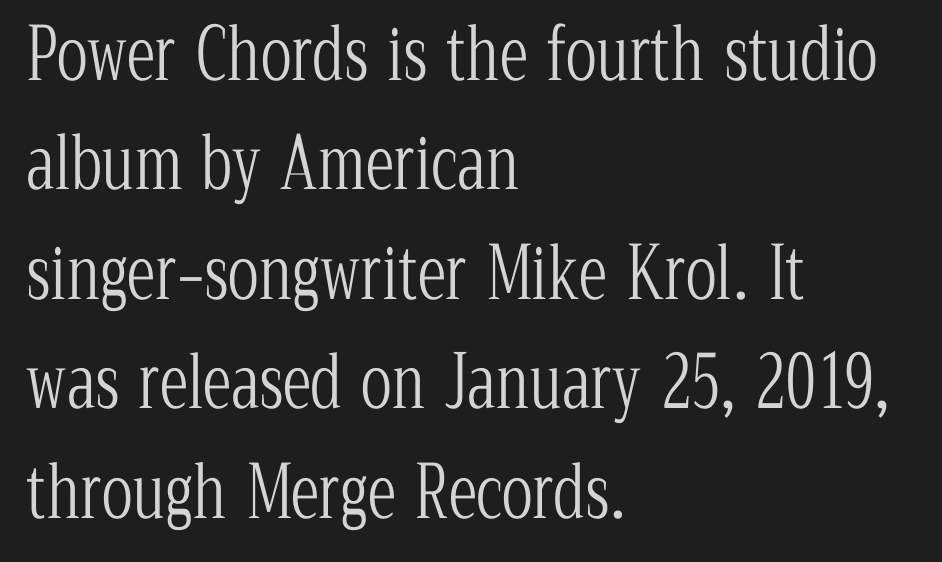
{"serif": "yes", "italic": "no", "bold": "no", "weight": "light", "width": "condensed", "stroke_contrast": "low", "x_height": "medium", "monospaced": "no", "underline": "no", "align": "left", "line_spacing": "normal", "line_spacing_ratio": 1.52, "letter_spacing": "normal", "letter_spacing_em": 0.0, "glyph_px": 72}
